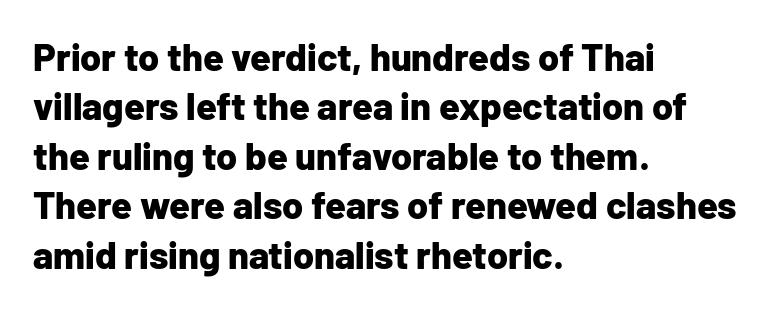
Q: Is the text bold? A: Yes.
Q: Is the text italic (slanted)? A: No, it is upright.
Q: Is the typeface a serif or a sans-serif typeface? A: Sans-serif.
Q: Is the text underlined? A: No.
Q: How is the paragraph aligned? A: Left-aligned.
Q: Is the spacing between letters normal or unusually wide? A: Normal.
Q: Is the spacing between lines tight, normal or loose? A: Normal.
Q: Width (condensed, normal, or wide)? A: Normal.
Q: Stroke contrast? A: Low.
Q: x-height? A: Medium.
Q: Monospaced? A: No.
